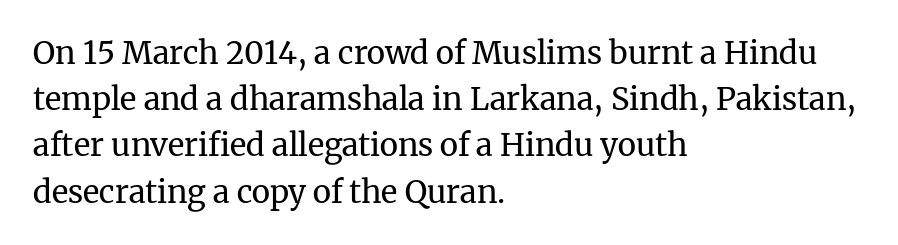
Q: Is the text bold? A: No.
Q: Is the text italic (slanted)? A: No, it is upright.
Q: Is the typeface a serif or a sans-serif typeface? A: Serif.
Q: Is the text underlined? A: No.
Q: How is the paragraph aligned? A: Left-aligned.
Q: Is the spacing between letters normal or unusually wide? A: Normal.
Q: Is the spacing between lines tight, normal or loose? A: Normal.
Q: Width (condensed, normal, or wide)? A: Normal.
Q: Stroke contrast? A: Medium.
Q: x-height? A: Medium.
Q: Monospaced? A: No.
